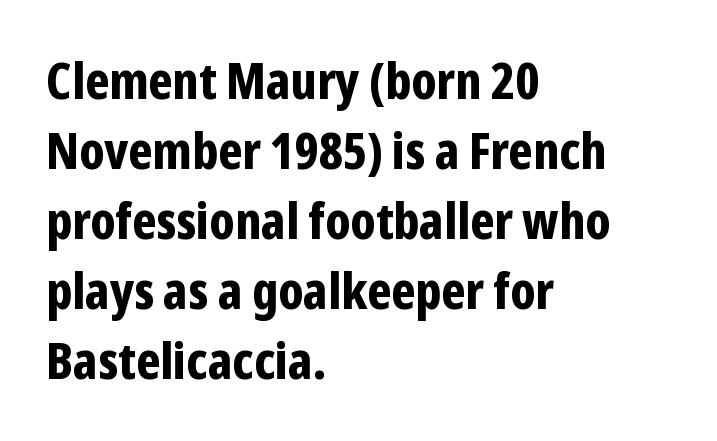
The image shows 49 px bold, condensed sans-serif type, upright; set left-aligned, normal line spacing (1.43x), normal letter spacing, not underlined; low stroke contrast and a medium x-height.
